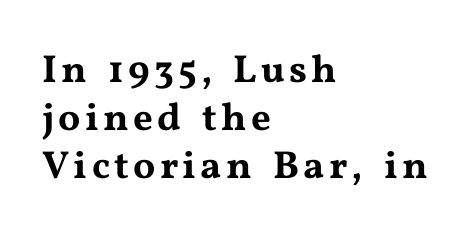
A typesetter would mark this as roman, not italic. Serifs: yes, visible at the terminals of the letterforms. The paragraph has a hard left edge and a soft right edge. Each letter keeps its own natural width here, so spacing adapts to shape.
